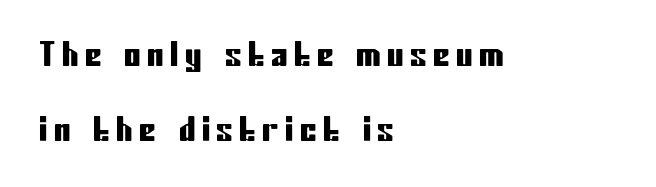
Here the glyphs are tracked loosely, breaking word shapes into spaced letters. Type without underlining. This rendering employs a face without finishing strokes, i.e., a sans-serif. Leftover space on each line is placed entirely after the last word. This sample uses an upright cut, with every glyph sitting square on the baseline.
